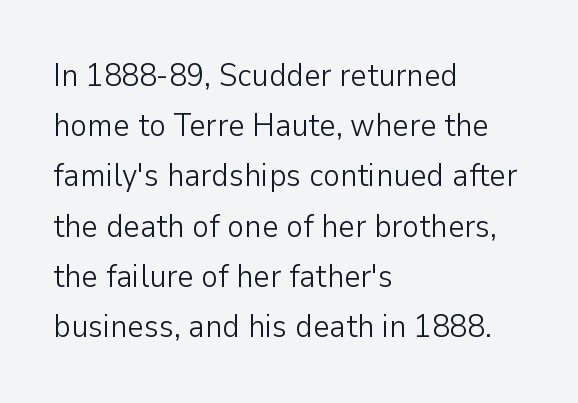
Tall strokes in this sample are plumb rather than angled. Is the block centered? No — it sits flush against the left margin. Proportional: the letters do not fall into vertical columns. The font family rendered here belongs to the sans-serif group. Underlining? Definitely not there.
